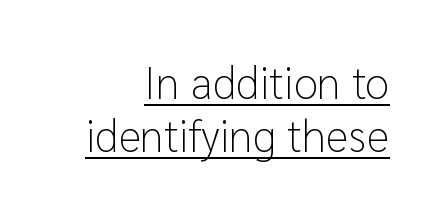
{"serif": "no", "italic": "no", "bold": "no", "weight": "light", "width": "normal", "stroke_contrast": "low", "x_height": "medium", "monospaced": "no", "underline": "yes", "align": "right", "line_spacing_ratio": 1.2, "letter_spacing": "normal", "letter_spacing_em": 0.0, "glyph_px": 44}
